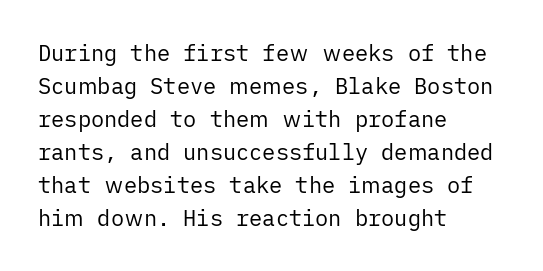
The image shows 22 px text type, upright; set left-aligned, normal line spacing (1.5x), normal letter spacing, not underlined.
